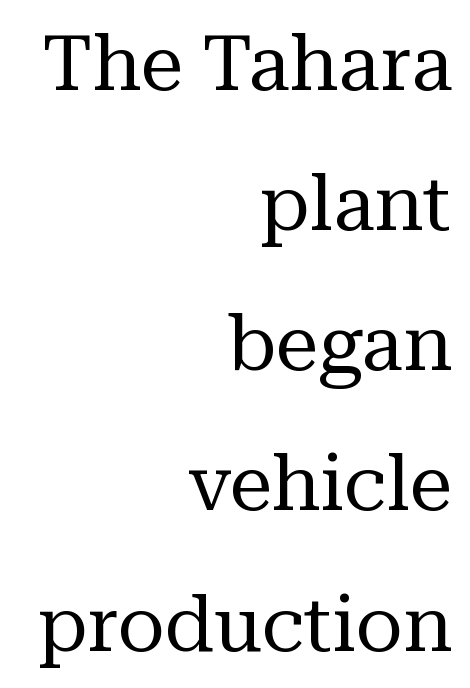
Q: Is the text bold? A: No.
Q: Is the text italic (slanted)? A: No, it is upright.
Q: Is the typeface a serif or a sans-serif typeface? A: Serif.
Q: Is the text underlined? A: No.
Q: How is the paragraph aligned? A: Right-aligned.
Q: Is the spacing between letters normal or unusually wide? A: Normal.
Q: Width (condensed, normal, or wide)? A: Normal.
Q: Stroke contrast? A: Medium.
Q: x-height? A: Medium.
Q: Monospaced? A: No.
